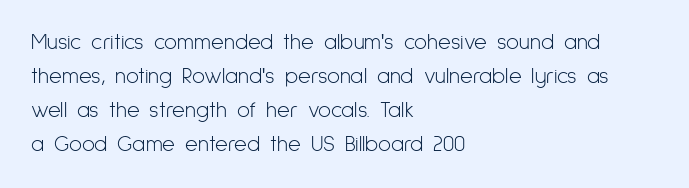
Caption: multi-line text, flush left, ragged right. Rendered with straight, roman letterforms. Beneath every word, the page is bare. Weight: not bold — regular or lighter. Nobody touched the tracking dial on this one. Vertically, the passage feels balanced, rows spaced as you'd expect.
